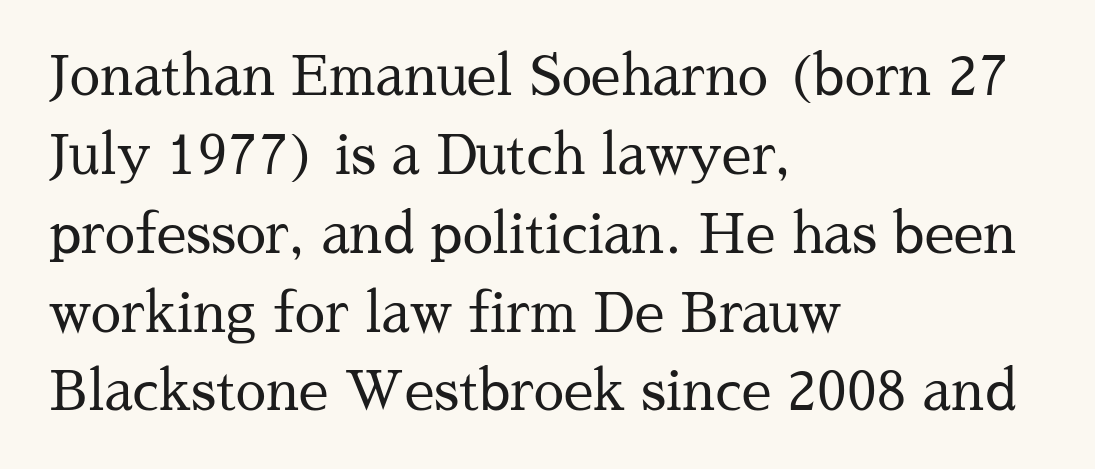
{"serif": "yes", "italic": "no", "bold": "no", "weight": "regular", "width": "normal", "stroke_contrast": "medium", "x_height": "medium", "monospaced": "no", "underline": "no", "align": "left", "line_spacing": "normal", "line_spacing_ratio": 1.46, "letter_spacing": "normal", "letter_spacing_em": 0.0, "glyph_px": 54}
